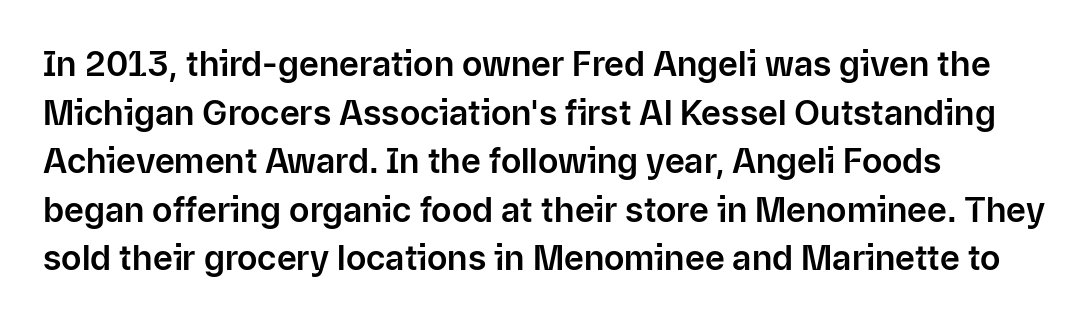
Q: Is the text italic (slanted)? A: No, it is upright.
Q: Is the typeface a serif or a sans-serif typeface? A: Sans-serif.
Q: Is the text underlined? A: No.
Q: How is the paragraph aligned? A: Left-aligned.
Q: Is the spacing between letters normal or unusually wide? A: Normal.
Q: Is the spacing between lines tight, normal or loose? A: Normal.
Q: Width (condensed, normal, or wide)? A: Normal.
Q: Stroke contrast? A: Low.
Q: x-height? A: Medium.
Q: Monospaced? A: No.
